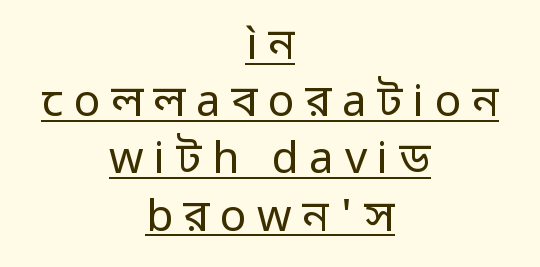
Notice how descenders clear the ascenders below comfortably — that's standard leading. Varying glyph widths throughout — classic text-font behaviour. Notice how the passage keeps no hard edge, just a central spine. Compared with a typical body face, this is equally light or lighter still. The specimen includes a rule beneath the text block's lines. Display-style spreading of the glyphs; the letterfit is very open.
